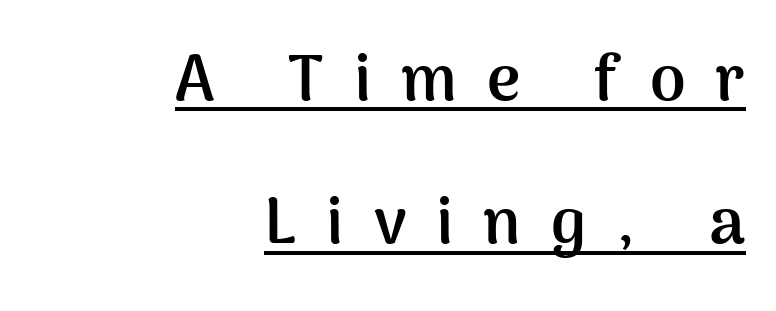
{"serif": "no", "italic": "no", "bold": "yes", "weight": "semibold", "width": "normal", "stroke_contrast": "medium", "x_height": "medium", "monospaced": "no", "underline": "yes", "align": "right", "line_spacing": "loose", "line_spacing_ratio": 2.24, "letter_spacing": "wide", "letter_spacing_em": 0.47, "glyph_px": 64}
